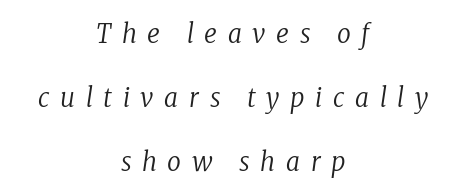
The image shows 27 px text type, italic (leaning right); set centered, loose line spacing (2.37x), unusually wide letter spacing (+0.4 em), not underlined.
